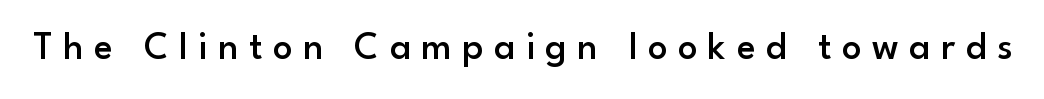
{"serif": "no", "italic": "no", "bold": "semi", "weight": "semibold", "width": "normal", "stroke_contrast": "low", "x_height": "small", "monospaced": "no", "underline": "no", "letter_spacing": "wide", "letter_spacing_em": 0.27, "glyph_px": 39}
